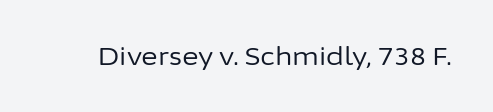
{"italic": "no", "bold": "no", "underline": "no", "letter_spacing": "normal", "letter_spacing_em": 0.0, "glyph_px": 25}
